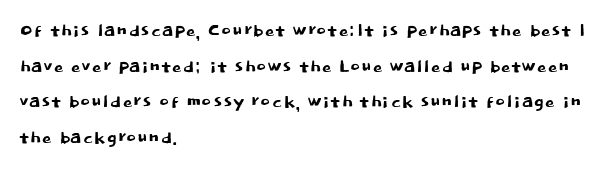
Q: Is the text italic (slanted)? A: No, it is upright.
Q: Is the text underlined? A: No.
Q: How is the paragraph aligned? A: Left-aligned.
Q: Is the spacing between letters normal or unusually wide? A: Normal.
Q: Is the spacing between lines tight, normal or loose? A: Normal.
